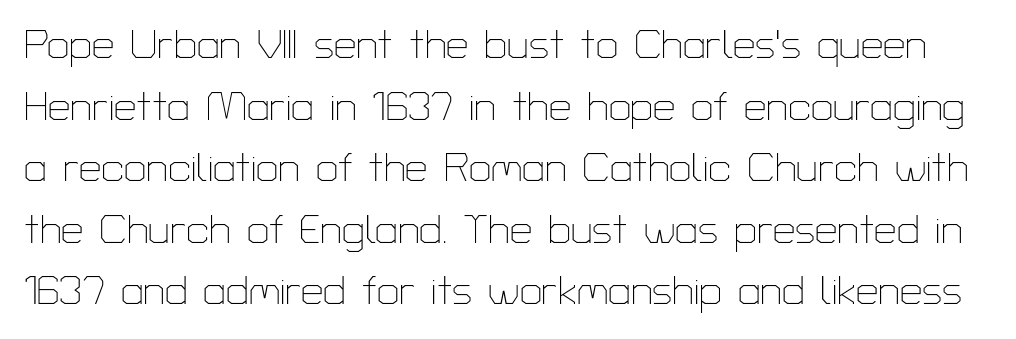
The image shows 40 px thin sans-serif type, upright; set normal line spacing (1.54x), normal letter spacing, not underlined; low stroke contrast and a medium x-height.
